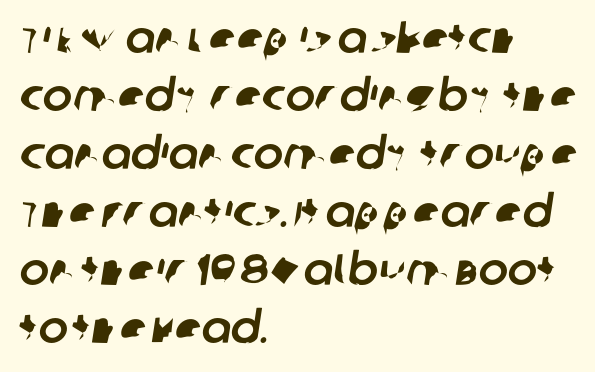
The image shows 44 px sans-serif type; set left-aligned, normal line spacing (1.32x), normal letter spacing, not underlined; low stroke contrast and a large x-height.
